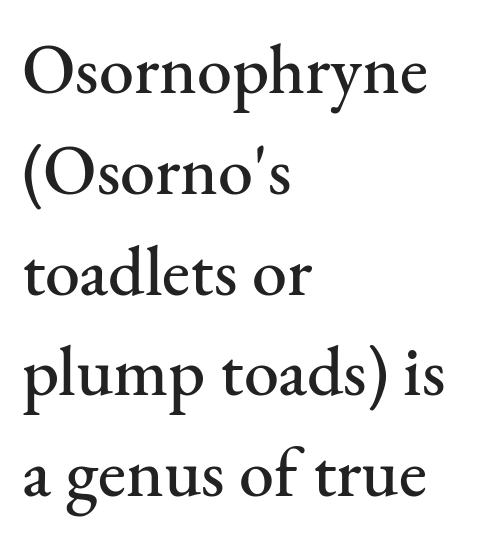
Nope, not italic — everything's standing straight. Here the designer chose a conventional face with non-uniform glyph widths. The rag falls on the right side of this text block. Regarding leading, the lines here are spaced in the standard way.
